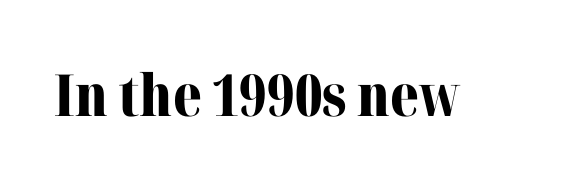
This sample uses a serif face. Note the varied advance widths — an 'i' is clearly narrower than an 'm'. Does the weight exceed regular? Yes, all the way to bold. Is there any slant? The stems are plumb. The line texture is even and compact thanks to regular tracking.
